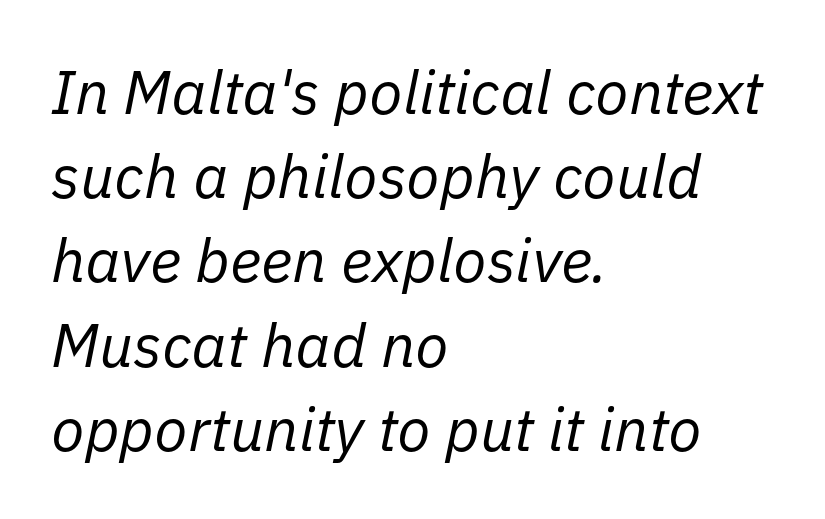
{"italic": "yes", "lean": "right", "slant_degrees": 11, "bold": "no", "weight": "regular", "width": "normal", "stroke_contrast": "low", "x_height": "medium", "monospaced": "no", "underline": "no", "align": "left", "line_spacing": "normal", "line_spacing_ratio": 1.38, "letter_spacing": "normal", "letter_spacing_em": 0.0, "glyph_px": 61}
